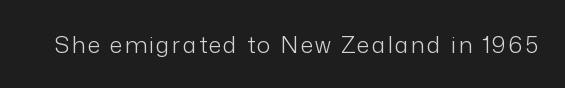
Q: Is the text bold? A: No.
Q: Is the text italic (slanted)? A: No, it is upright.
Q: Is the text underlined? A: No.
